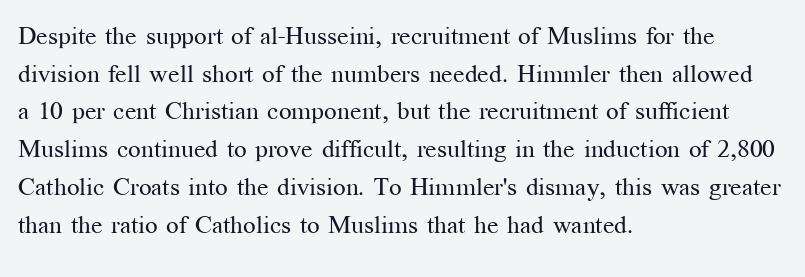
The face used here is rendered with its standard letterfit. Just letters on the line, the space beneath them empty. Caption: face not bold, strokes unweighted. Line spacing here is normal.
